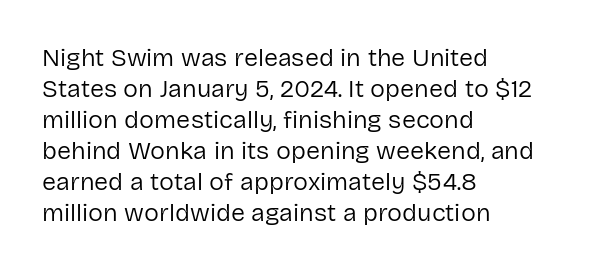
A light-to-regular cut is what we see here. Clear beneath every line of the passage. Vertical strokes here are truly vertical. The passage shown has conventional tracking throughout. Leftover space on each line is placed entirely after the last word.
